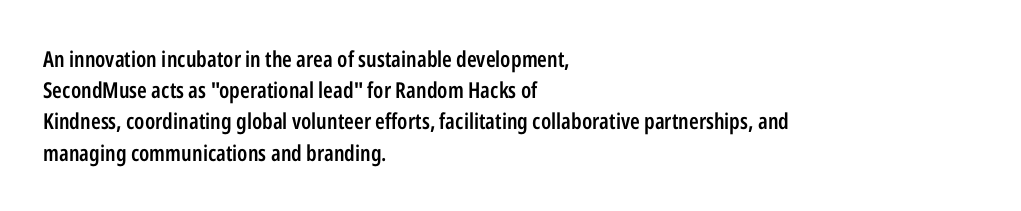
{"italic": "no", "bold": "semi", "underline": "no", "align": "left", "line_spacing": "normal", "line_spacing_ratio": 1.42, "letter_spacing": "normal", "letter_spacing_em": 0.0, "glyph_px": 22}
